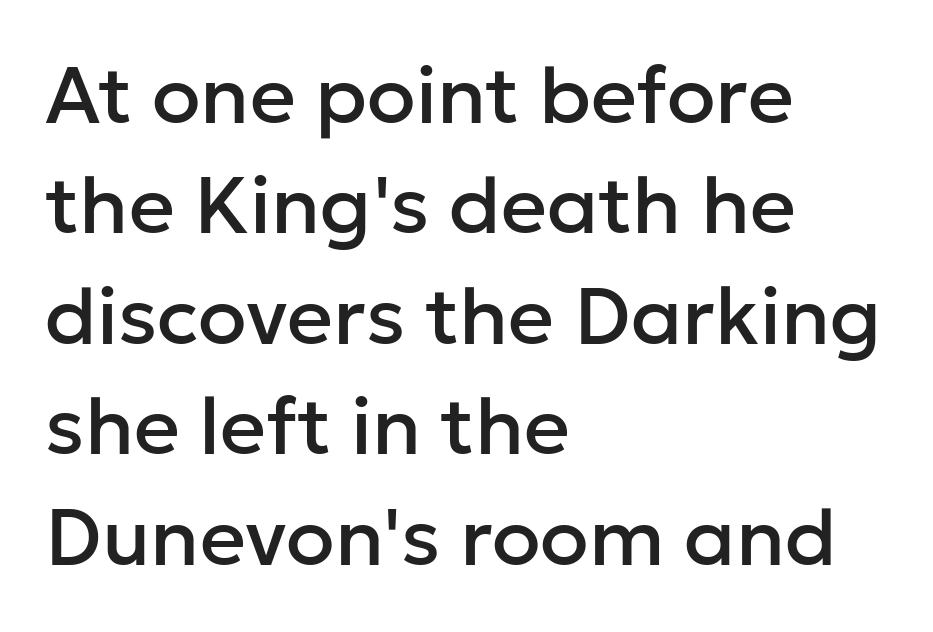
Q: Is the text italic (slanted)? A: No, it is upright.
Q: Is the typeface a serif or a sans-serif typeface? A: Sans-serif.
Q: Is the text underlined? A: No.
Q: How is the paragraph aligned? A: Left-aligned.
Q: Is the spacing between letters normal or unusually wide? A: Normal.
Q: Is the spacing between lines tight, normal or loose? A: Normal.
Q: Width (condensed, normal, or wide)? A: Normal.
Q: Stroke contrast? A: Low.
Q: x-height? A: Medium.
Q: Monospaced? A: No.
